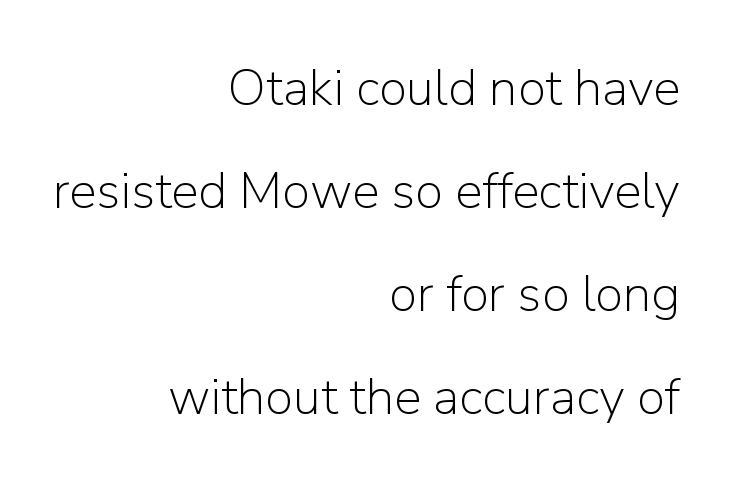
Q: Is the text bold? A: No.
Q: Is the text italic (slanted)? A: No, it is upright.
Q: Is the typeface a serif or a sans-serif typeface? A: Sans-serif.
Q: Is the text underlined? A: No.
Q: How is the paragraph aligned? A: Right-aligned.
Q: Is the spacing between letters normal or unusually wide? A: Normal.
Q: Is the spacing between lines tight, normal or loose? A: Loose.
Q: Width (condensed, normal, or wide)? A: Normal.
Q: Stroke contrast? A: Low.
Q: x-height? A: Medium.
Q: Monospaced? A: No.
